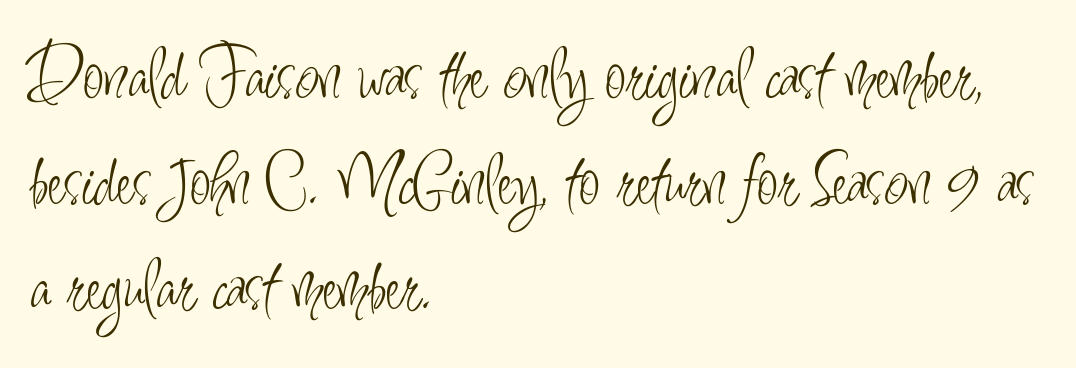
Q: Is the text bold? A: No.
Q: Is the typeface a serif or a sans-serif typeface? A: Sans-serif.
Q: Is the text underlined? A: No.
Q: How is the paragraph aligned? A: Left-aligned.
Q: Is the spacing between letters normal or unusually wide? A: Normal.
Q: Is the spacing between lines tight, normal or loose? A: Normal.
Q: Width (condensed, normal, or wide)? A: Condensed.
Q: Stroke contrast? A: Low.
Q: x-height? A: Small.
Q: Monospaced? A: No.
